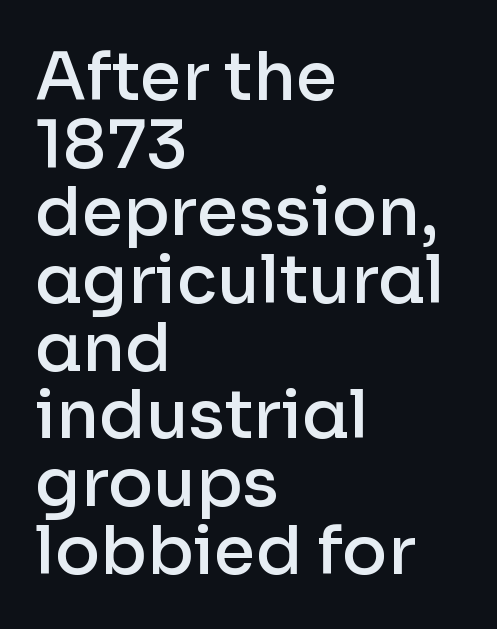
Compared with a centered layout, this one pins lines to the left instead. Inter-character spacing is left at the font's built-in metrics. The face used here is a sans, in the tradition of grotesques and geometrics. Is there any slant? The stems are plumb. The passage shown is semibold, sitting just below true bold.
